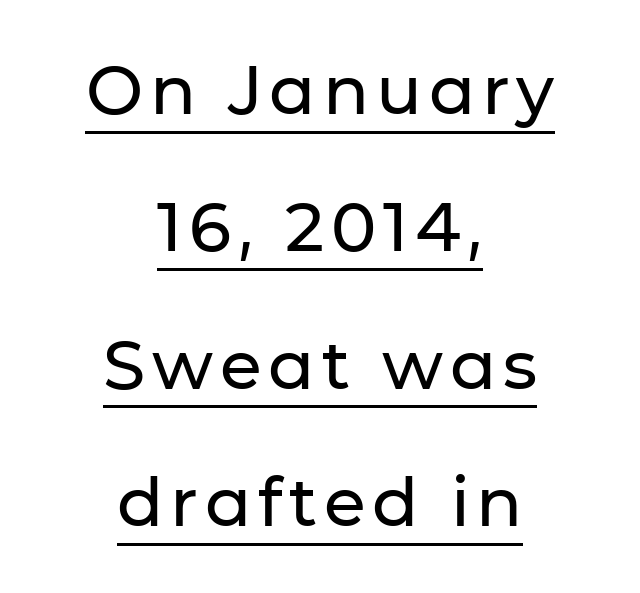
{"serif": "no", "italic": "no", "width": "normal", "stroke_contrast": "low", "x_height": "medium", "monospaced": "no", "underline": "yes", "align": "center", "line_spacing": "loose", "line_spacing_ratio": 2.02, "glyph_px": 68}
